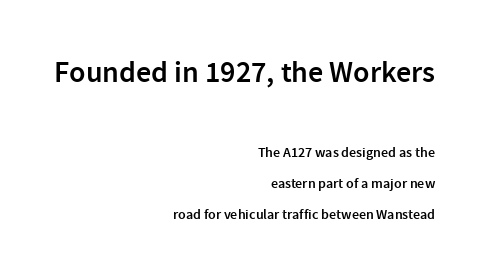
Observe the ordinary spacing: letters are neighbours, not strangers. The passage shown stacks its lines with a broad gap. Between these two stacked blocks, the higher one wins on size. A somewhat darkened texture: the type is semibold rather than bold. The letters advance in unequal steps, a hallmark of proportional type. Italic: no, the glyphs are upright roman.
